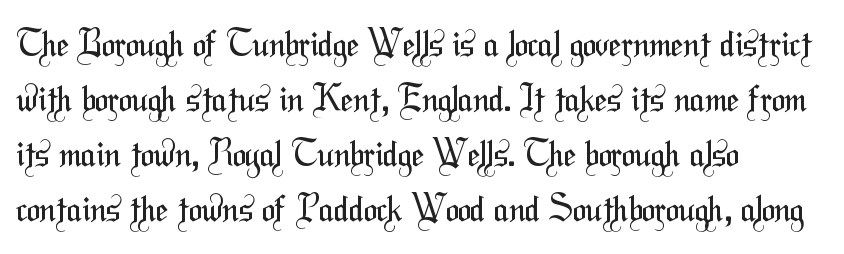
Are there feet on the stems? There aren't — it's a sans. Ink coverage per letter is moderate at most. Spacing verdict: proportional, widths tailored to each character. The lines in this sample share a left origin and differ only in where they stop. The strip under each line holds only bare page.
